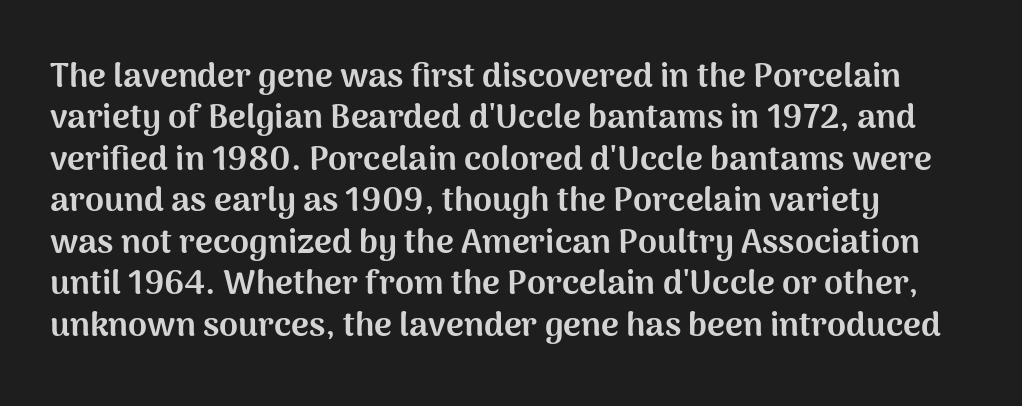
The image shows 34 px bold sans-serif type, upright; set left-aligned, line spacing 1.22x, normal letter spacing, not underlined; medium stroke contrast and a medium x-height.
